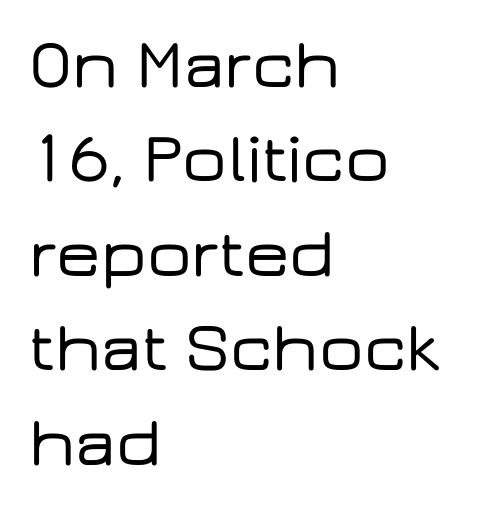
{"serif": "no", "italic": "no", "width": "wide", "stroke_contrast": "low", "x_height": "medium", "monospaced": "no", "underline": "no", "align": "left", "line_spacing": "normal", "line_spacing_ratio": 1.35, "letter_spacing": "normal", "letter_spacing_em": 0.0, "glyph_px": 70}
